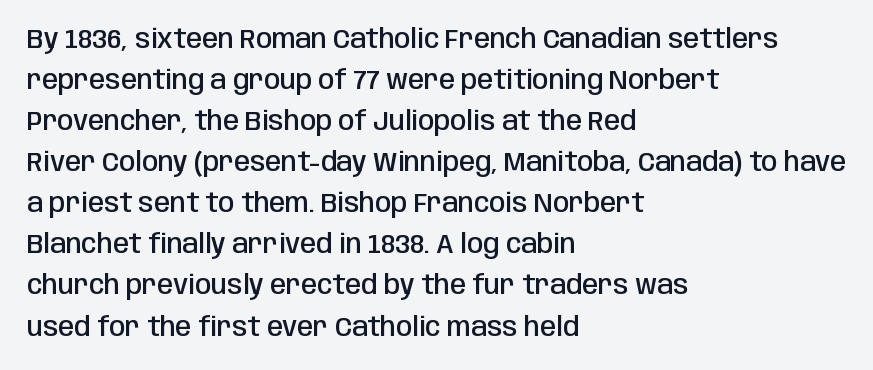
Q: Is the text bold? A: Semi-bold.
Q: Is the text italic (slanted)? A: No, it is upright.
Q: Is the text underlined? A: No.
Q: How is the paragraph aligned? A: Left-aligned.
Q: Is the spacing between letters normal or unusually wide? A: Normal.
Q: Is the spacing between lines tight, normal or loose? A: Normal.
